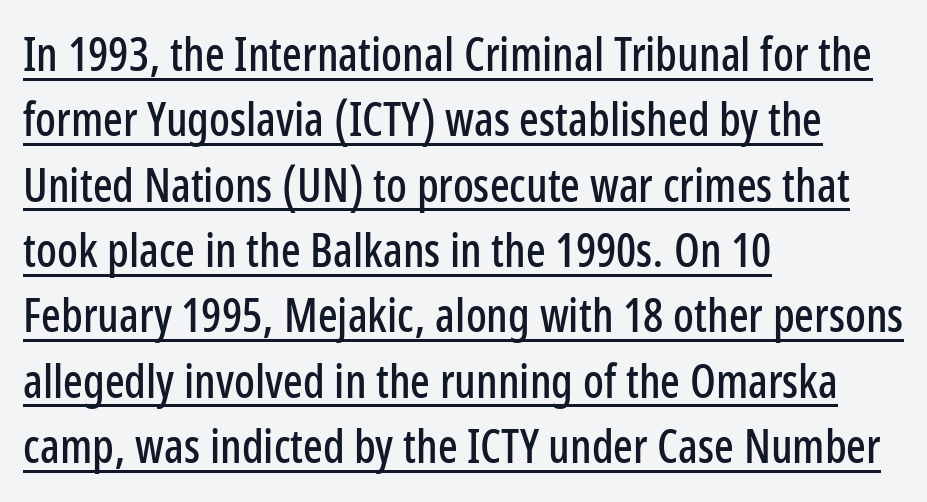
Descenders here cross a horizontal rule under the line. Upright lettering throughout. Summary of vertical rhythm: regular, with standard interline spacing. A classic flush-left, rag-right setting is used for this passage. These lines are composed in type without serifs. The type is set solid horizontally, with unmodified tracking.
